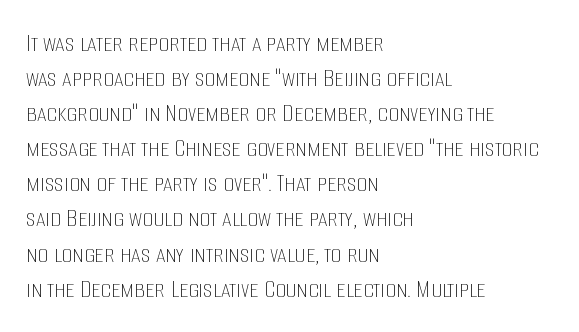
{"italic": "no", "bold": "no", "underline": "no", "align": "left", "line_spacing": "normal", "line_spacing_ratio": 1.3, "letter_spacing": "normal", "letter_spacing_em": 0.0, "glyph_px": 27}
